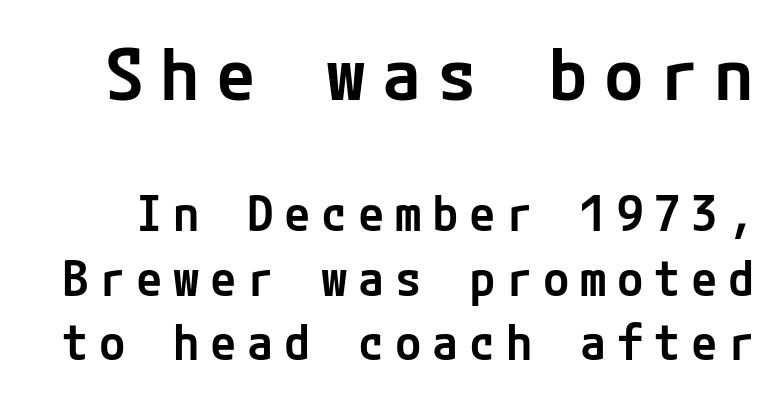
Quick note: underline off. Caption: upper text group enlarged, lower text group reduced. The designer left line spacing at the default. The font is running at a semibold setting, under full bold. The font family rendered here belongs to the sans-serif group. Look at the tracking — it's clearly loosened, letters drifting apart.
